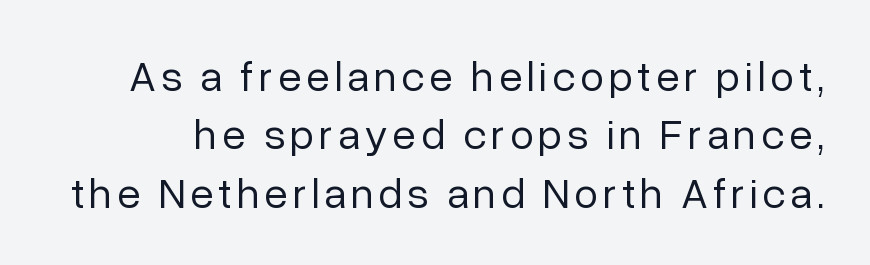
The image shows 43 px regular-weight sans-serif type, upright; set normal line spacing (1.36x), not underlined; low stroke contrast and a medium x-height.
